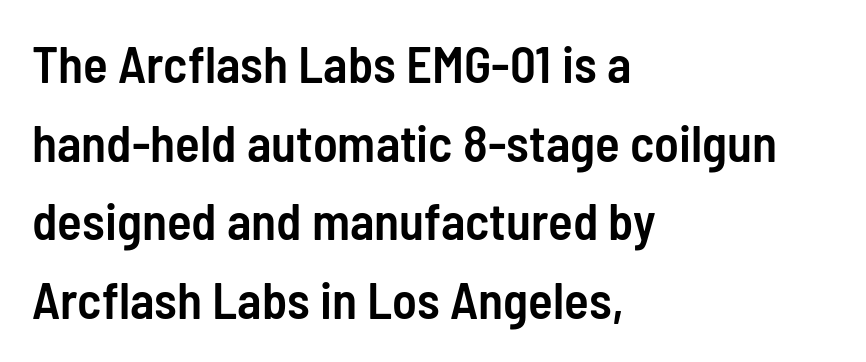
Descenders are the only things crossing below the line. The typesetting leans somewhat heavy: a semibold. Character widths vary here, with narrow letters taking less room than wide ones. Words appear dense and cohesive because spacing is normal. Visually the block forms a straight wall on the left and a jagged coastline on the right. What's the leading like? Ordinary, nothing unusual.
